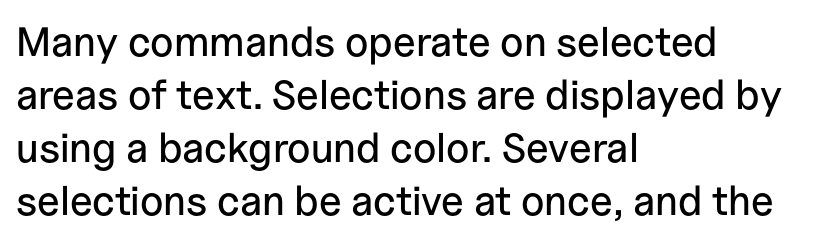
{"serif": "no", "italic": "no", "width": "normal", "stroke_contrast": "low", "x_height": "medium", "monospaced": "no", "underline": "no", "align": "left", "line_spacing": "normal", "line_spacing_ratio": 1.29, "letter_spacing": "normal", "letter_spacing_em": 0.0, "glyph_px": 41}
